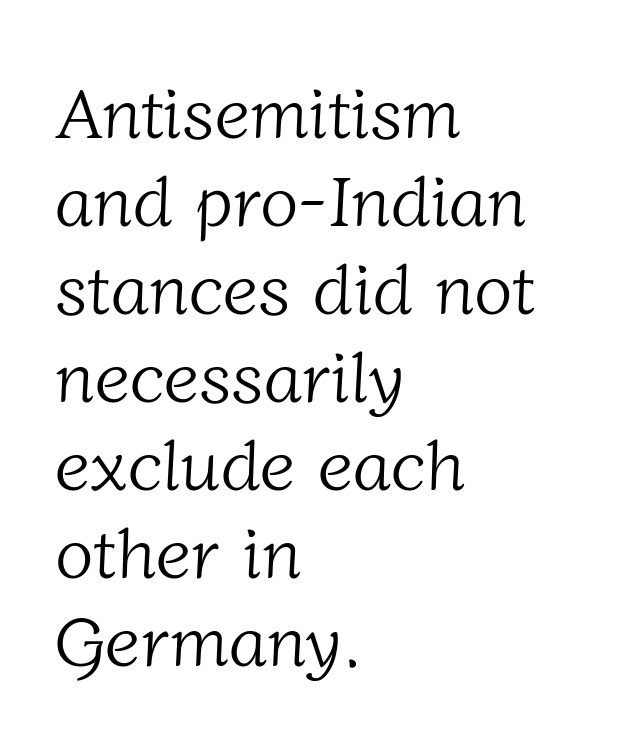
The image shows 71 px light serif type; set left-aligned, line spacing 1.24x, normal letter spacing, not underlined; low stroke contrast and a medium x-height.
